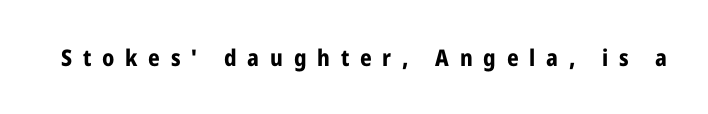
In terms of letterspacing, this is a distinctly airy, spread setting. This is roman type, the default non-slanted kind. The passage shown is emphatically bold. Quick note: underline off.
